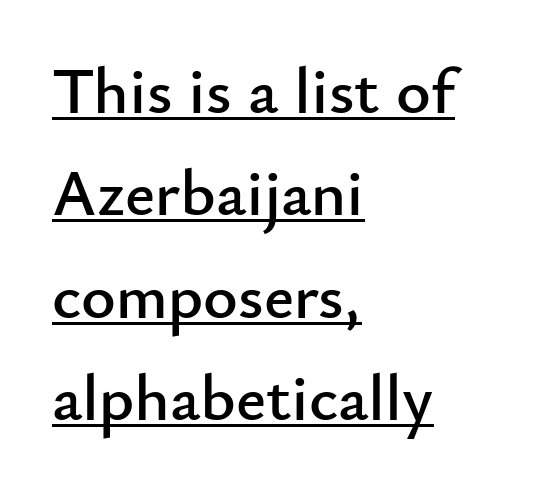
{"serif": "no", "italic": "no", "width": "normal", "stroke_contrast": "low", "x_height": "small", "monospaced": "no", "underline": "yes", "align": "left", "line_spacing": "normal", "line_spacing_ratio": 1.55, "letter_spacing": "normal", "letter_spacing_em": 0.0, "glyph_px": 66}
